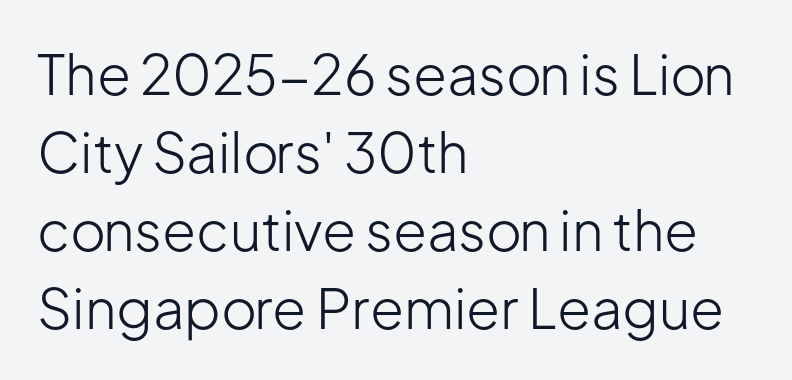
The image shows 55 px light sans-serif type, upright; set left-aligned, normal line spacing (1.42x), normal letter spacing, not underlined; low stroke contrast and a medium x-height.
